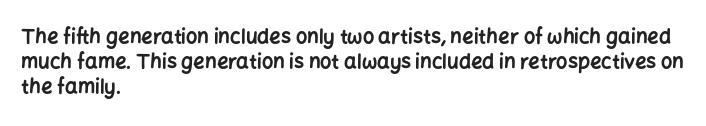
{"italic": "no", "bold": "yes", "underline": "no", "align": "left", "line_spacing": "normal", "line_spacing_ratio": 1.25, "letter_spacing": "normal", "letter_spacing_em": 0.0, "glyph_px": 20}
